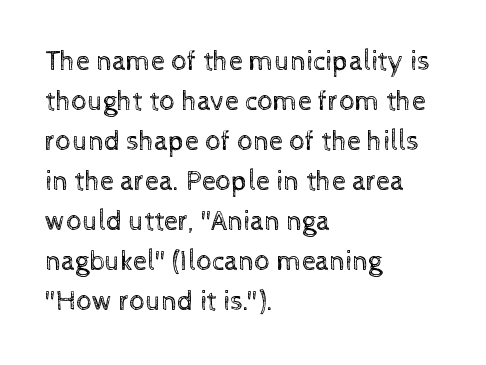
{"italic": "no", "bold": "no", "weight": "regular", "width": "normal", "x_height": "medium", "monospaced": "no", "underline": "no", "align": "left", "line_spacing": "normal", "line_spacing_ratio": 1.43, "letter_spacing": "normal", "letter_spacing_em": 0.0, "glyph_px": 28}
